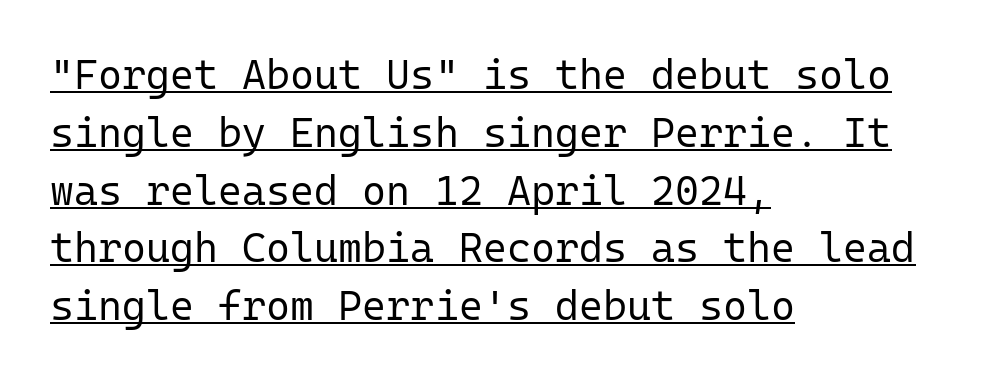
The image shows 41 px regular-weight sans-serif type, upright, monospaced; set left-aligned, normal line spacing (1.41x), normal letter spacing, underlined; low stroke contrast and a medium x-height.
